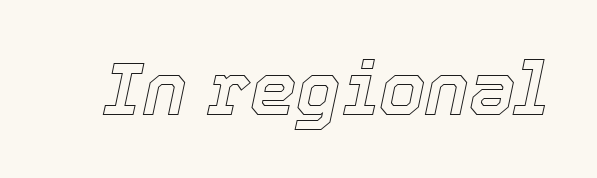
The image shows 74 px text type, italic (leaning right); set normal letter spacing, not underlined; a medium x-height.
